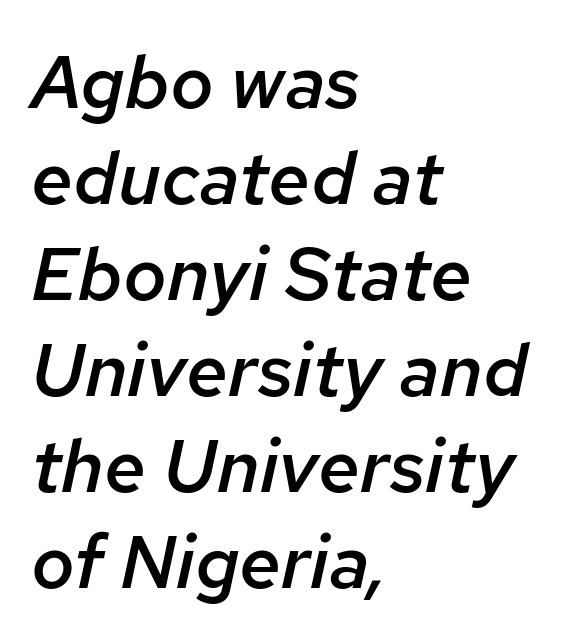
{"italic": "yes", "lean": "right", "slant_degrees": 12, "bold": "semi", "weight": "semibold", "width": "normal", "stroke_contrast": "low", "x_height": "medium", "monospaced": "no", "underline": "no", "align": "left", "line_spacing": "normal", "line_spacing_ratio": 1.28, "letter_spacing": "normal", "letter_spacing_em": 0.0, "glyph_px": 75}
